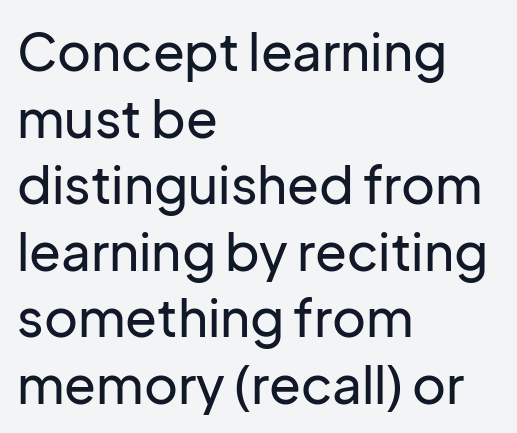
Looks like regular typesetting: each glyph gets only the width it needs. Stroke terminals: plain, sans-serif. The letters stand upright; this is a roman face. Students, observe: this is what conventionally led text looks like. Quick note: underline off. Tracking value appears to be zero — textbook default spacing.
